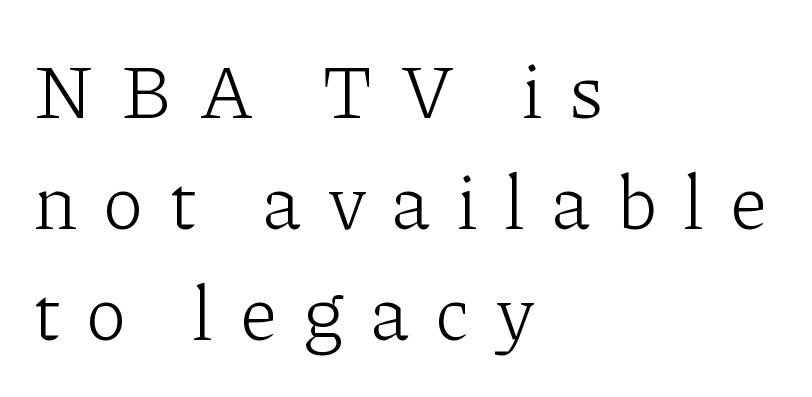
The image shows 76 px light serif type, upright; set left-aligned, normal line spacing (1.46x), unusually wide letter spacing (+0.34 em), not underlined; low stroke contrast and a medium x-height.
